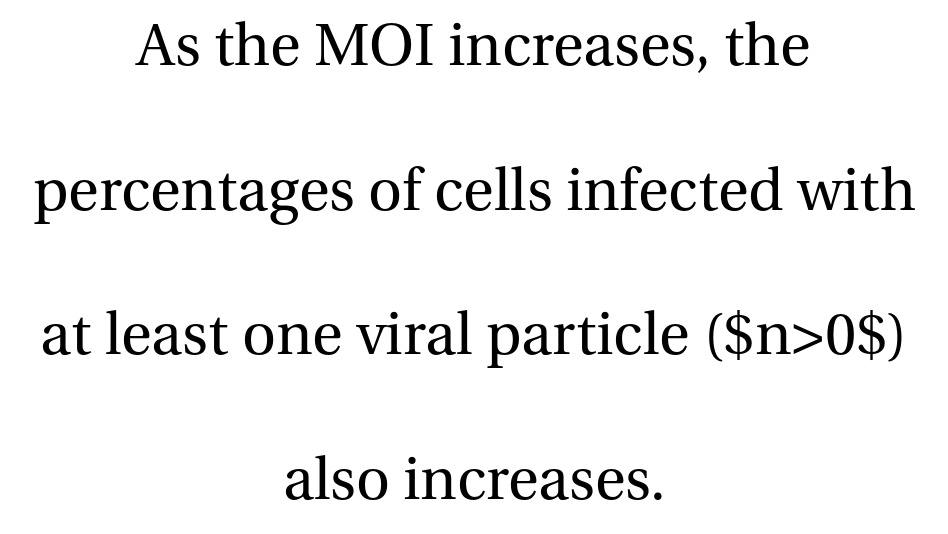
Q: Is the text bold? A: No.
Q: Is the text italic (slanted)? A: No, it is upright.
Q: Is the typeface a serif or a sans-serif typeface? A: Serif.
Q: Is the text underlined? A: No.
Q: How is the paragraph aligned? A: Centered.
Q: Is the spacing between letters normal or unusually wide? A: Normal.
Q: Is the spacing between lines tight, normal or loose? A: Loose.
Q: Width (condensed, normal, or wide)? A: Normal.
Q: Stroke contrast? A: Medium.
Q: x-height? A: Medium.
Q: Monospaced? A: No.
